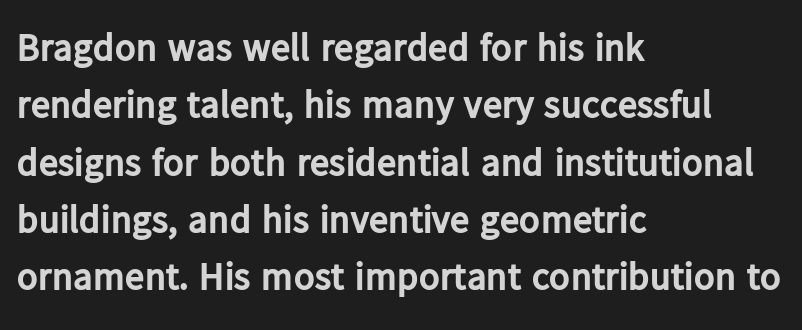
The image shows 39 px bold sans-serif type, upright; set left-aligned, normal line spacing (1.47x), normal letter spacing, not underlined; low stroke contrast and a medium x-height.
